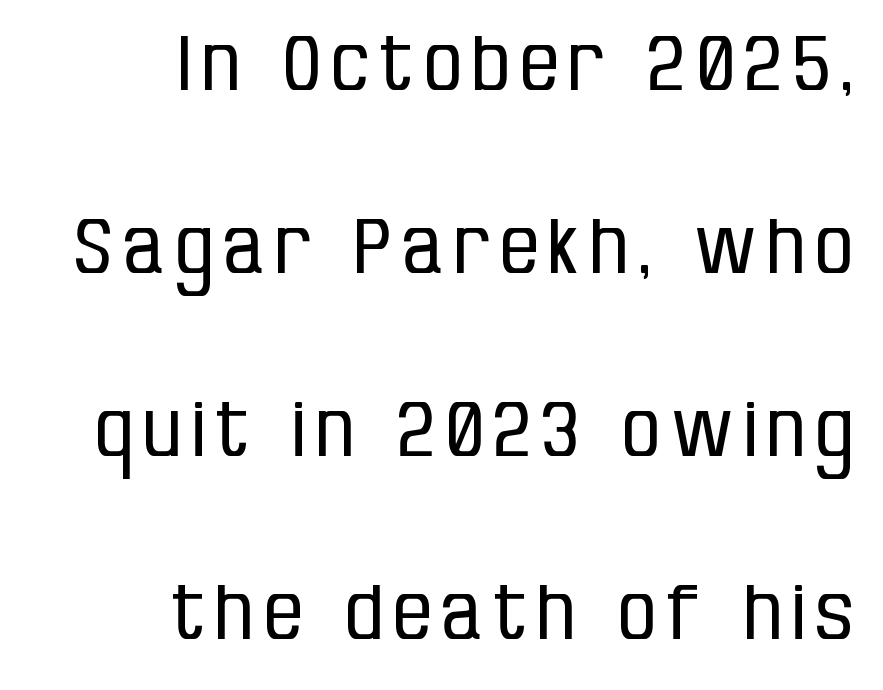
{"serif": "no", "italic": "no", "bold": "no", "weight": "regular", "width": "condensed", "stroke_contrast": "low", "x_height": "large", "monospaced": "no", "underline": "no", "align": "right", "line_spacing": "loose", "line_spacing_ratio": 2.41, "glyph_px": 76}
